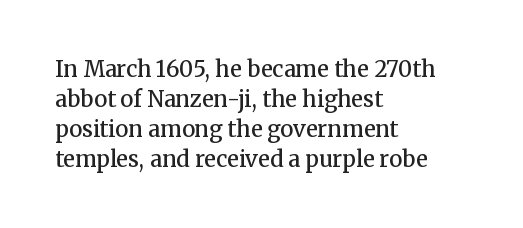
In terms of letterspacing, this is plain default setting. Underlining? Definitely not there. The rendering anchors every line to the left-hand side. Style check: upright.
